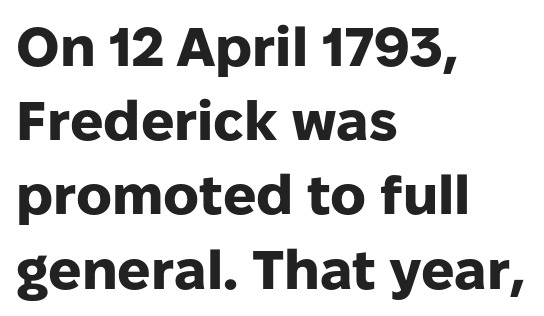
A typesetter would call this zero additional tracking. The sample has been set heavy, in full bold. Spacing verdict: proportional, widths tailored to each character. The designer left line spacing at the default. Only glyphs here, with clear space below each row.
